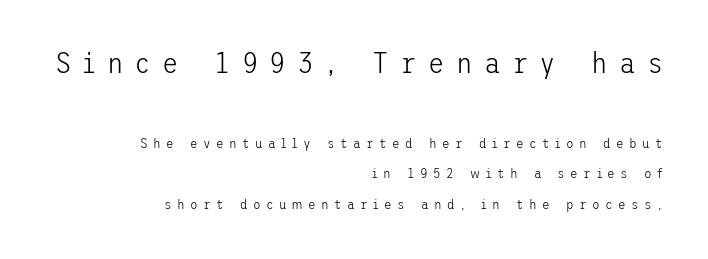
Q: Is the text bold? A: No.
Q: Is the text italic (slanted)? A: No, it is upright.
Q: Is the typeface a serif or a sans-serif typeface? A: Sans-serif.
Q: Is the text underlined? A: No.
Q: How is the paragraph aligned? A: Right-aligned.
Q: Is the spacing between letters normal or unusually wide? A: Unusually wide.
Q: Is the spacing between lines tight, normal or loose? A: Loose.
Q: Which block of text is set in a larger size, the first (top) or the second (bottom)? A: The first (top) one.
Q: Width (condensed, normal, or wide)? A: Normal.
Q: Stroke contrast? A: Low.
Q: x-height? A: Medium.
